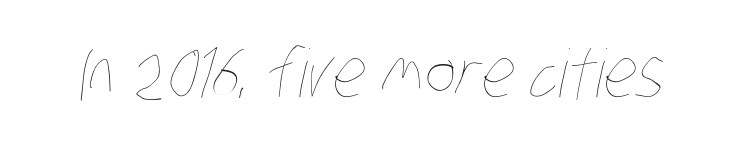
Q: Is the text bold? A: No.
Q: Is the text underlined? A: No.
Q: Is the spacing between letters normal or unusually wide? A: Normal.
Q: Width (condensed, normal, or wide)? A: Condensed.
Q: Stroke contrast? A: Low.
Q: x-height? A: Large.
Q: Monospaced? A: No.
